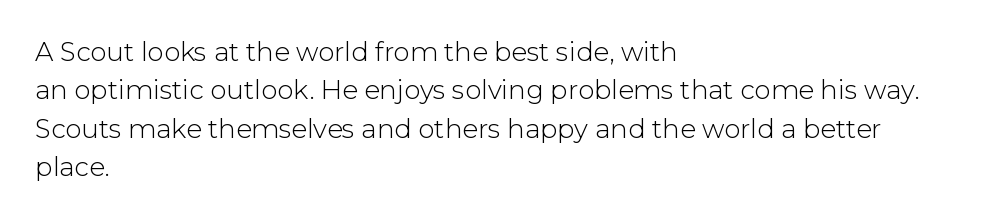
Q: Is the text bold? A: No.
Q: Is the text italic (slanted)? A: No, it is upright.
Q: Is the text underlined? A: No.
Q: How is the paragraph aligned? A: Left-aligned.
Q: Is the spacing between letters normal or unusually wide? A: Normal.
Q: Is the spacing between lines tight, normal or loose? A: Normal.
